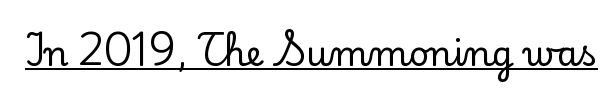
This is roman type, the default non-slanted kind. You can see a thin bar hugging the bottom of the glyphs. Little horizontal feet cap the strokes, marking this as serif type. Proportional: the letters do not fall into vertical columns. The horizontal fit of the characters is conventional and even.
